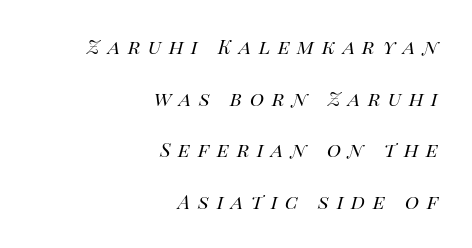
The image shows 24 px text type, italic (leaning right); set right-aligned, loose line spacing (2.15x), unusually wide letter spacing (+0.32 em), not underlined.
